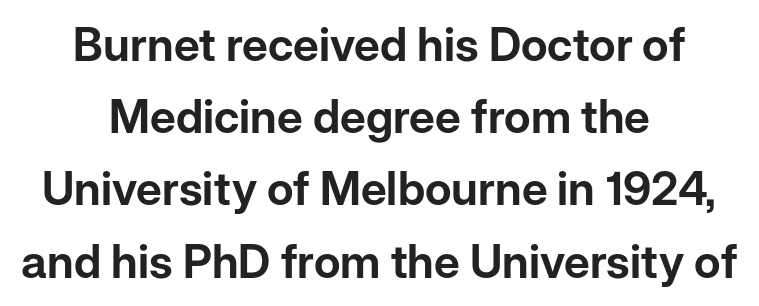
{"serif": "no", "italic": "no", "width": "normal", "stroke_contrast": "low", "x_height": "medium", "monospaced": "no", "underline": "no", "align": "center", "line_spacing": "normal", "line_spacing_ratio": 1.57, "letter_spacing": "normal", "letter_spacing_em": 0.0, "glyph_px": 46}
